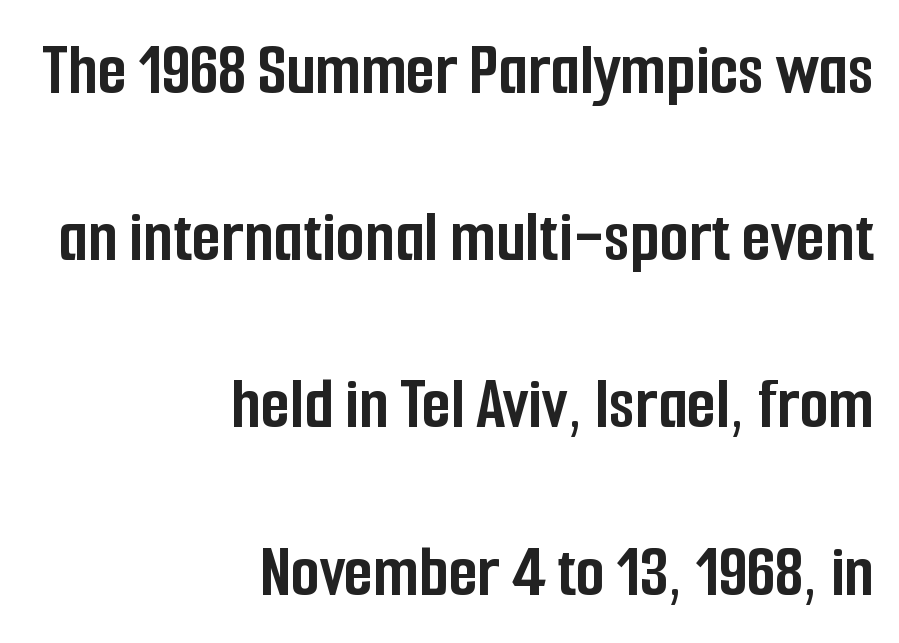
{"serif": "no", "italic": "no", "bold": "yes", "weight": "semibold", "width": "condensed", "stroke_contrast": "low", "x_height": "medium", "monospaced": "no", "underline": "no", "align": "right", "line_spacing": "loose", "line_spacing_ratio": 2.23, "letter_spacing": "normal", "letter_spacing_em": 0.0, "glyph_px": 75}
